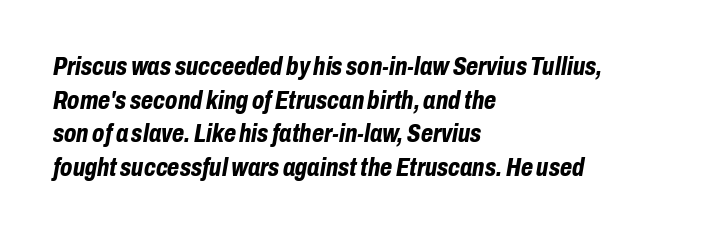
The image shows 25 px bold type, italic (leaning right); set left-aligned, normal line spacing (1.35x), normal letter spacing, not underlined.
